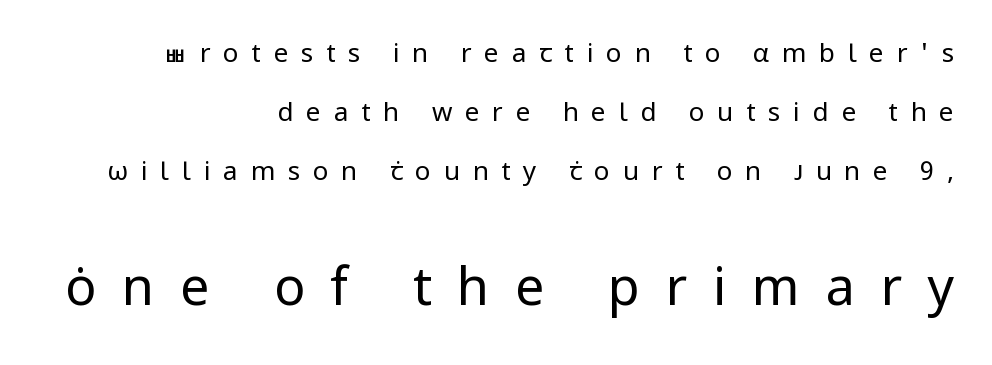
Varying glyph widths throughout — classic text-font behaviour. Vertical strokes here are truly vertical. This rendering employs a face without finishing strokes, i.e., a sans-serif. In terms of leading, this rendering errs on the spacious side.
